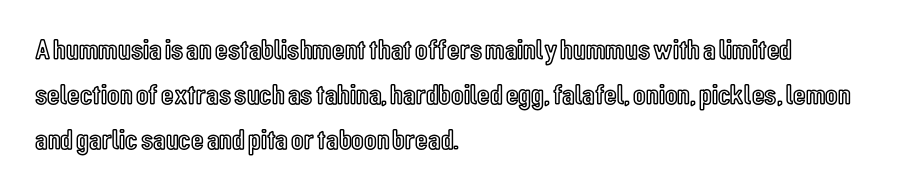
What's the leading like? Ordinary, nothing unusual. The ragged edge is on the right, which tells us the setting is flush left. These lines are rendered in a variable-pitch font. The letters sit at their default tracking, neither squeezed nor spread.
